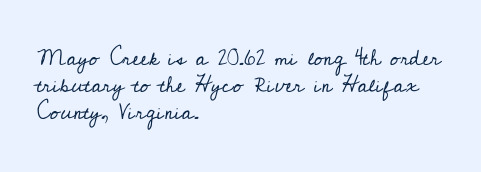
Q: Is the text bold? A: No.
Q: Is the text italic (slanted)? A: Yes.
Q: Is the text underlined? A: No.
Q: How is the paragraph aligned? A: Left-aligned.
Q: Is the spacing between letters normal or unusually wide? A: Normal.
